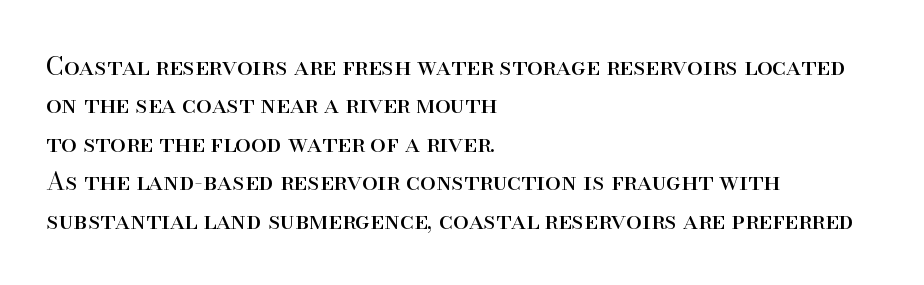
The image shows 25 px text type, upright; set left-aligned, normal line spacing (1.54x), normal letter spacing, not underlined.
